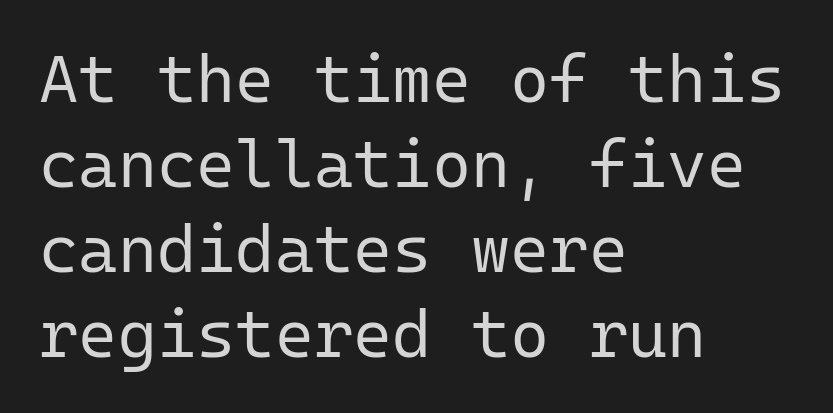
The image shows 67 px regular-weight sans-serif type, upright, monospaced; set left-aligned, normal line spacing (1.27x), normal letter spacing, not underlined; low stroke contrast and a medium x-height.
